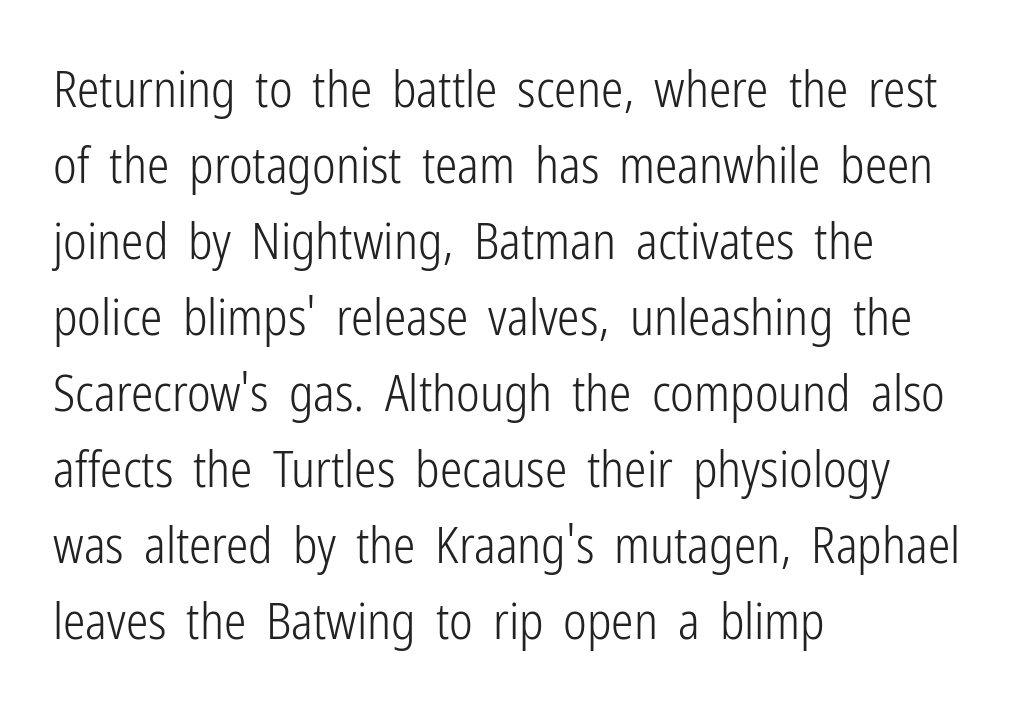
{"serif": "no", "italic": "no", "bold": "no", "weight": "light", "width": "condensed", "stroke_contrast": "low", "x_height": "medium", "monospaced": "no", "underline": "no", "align": "left", "line_spacing": "normal", "line_spacing_ratio": 1.52, "letter_spacing": "normal", "letter_spacing_em": 0.0, "glyph_px": 50}
